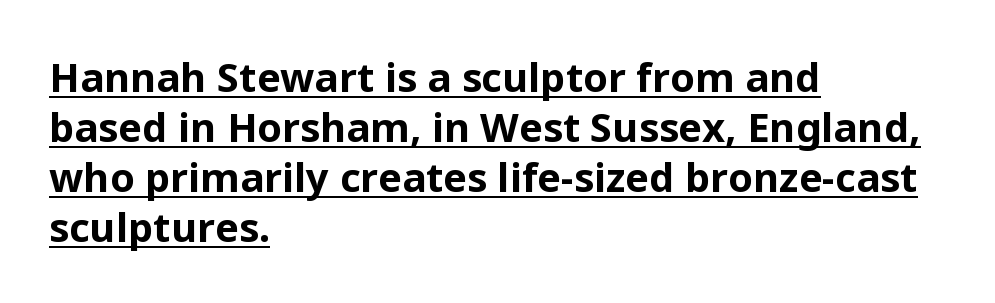
{"serif": "no", "italic": "no", "bold": "yes", "weight": "bold", "width": "normal", "stroke_contrast": "low", "x_height": "medium", "monospaced": "no", "underline": "yes", "align": "left", "line_spacing": "normal", "line_spacing_ratio": 1.25, "letter_spacing": "normal", "letter_spacing_em": 0.0, "glyph_px": 40}
